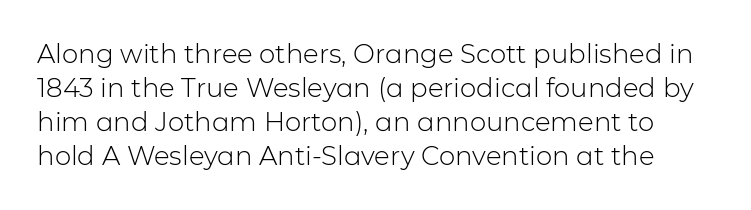
{"italic": "no", "bold": "no", "underline": "no", "line_spacing": "normal", "line_spacing_ratio": 1.31, "letter_spacing": "normal", "letter_spacing_em": 0.0, "glyph_px": 26}
